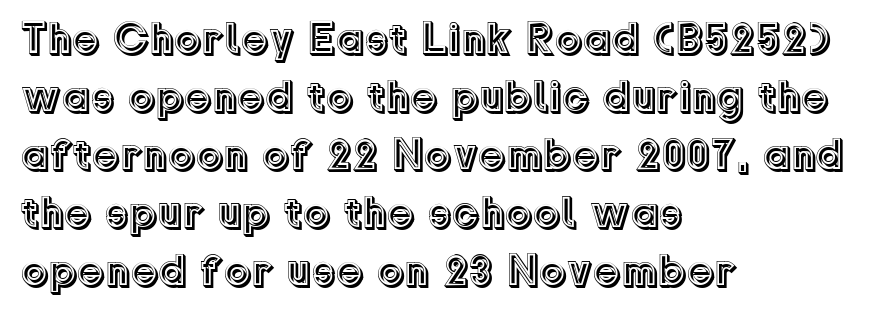
Q: Is the text italic (slanted)? A: No, it is upright.
Q: Is the text underlined? A: No.
Q: How is the paragraph aligned? A: Left-aligned.
Q: Is the spacing between letters normal or unusually wide? A: Normal.
Q: Is the spacing between lines tight, normal or loose? A: Normal.
Q: Width (condensed, normal, or wide)? A: Normal.
Q: x-height? A: Medium.
Q: Monospaced? A: No.
